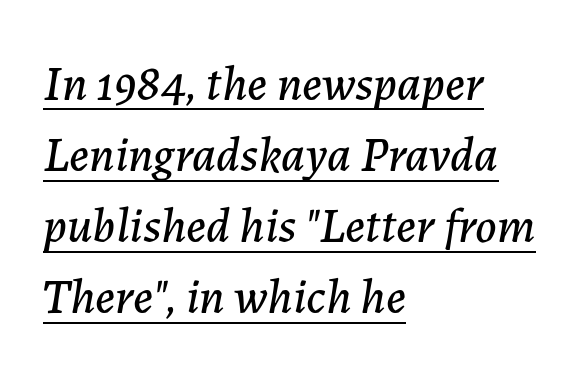
{"italic": "yes", "lean": "right", "slant_degrees": 7, "width": "normal", "stroke_contrast": "low", "x_height": "medium", "monospaced": "no", "underline": "yes", "align": "left", "line_spacing": "normal", "line_spacing_ratio": 1.45, "letter_spacing": "normal", "letter_spacing_em": 0.0, "glyph_px": 49}
